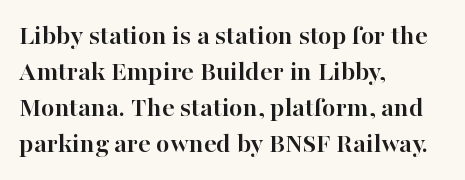
The paragraph has a hard left edge and a soft right edge. Weight: bold. Glance below the letters and you will spot only blank space. Note the varied advance widths — an 'i' is clearly narrower than an 'm'. The characters display serif detailing at their extremities.
